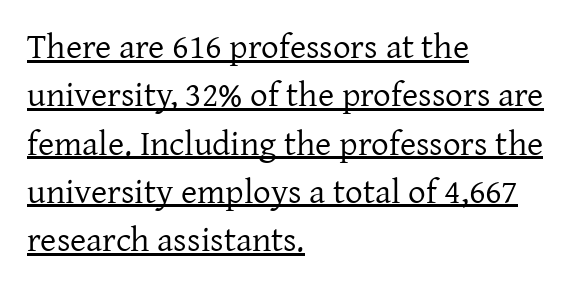
{"serif": "yes", "italic": "no", "bold": "no", "weight": "regular", "width": "normal", "stroke_contrast": "low", "x_height": "medium", "monospaced": "no", "underline": "yes", "align": "left", "line_spacing": "normal", "line_spacing_ratio": 1.38, "letter_spacing": "normal", "letter_spacing_em": 0.0, "glyph_px": 35}
